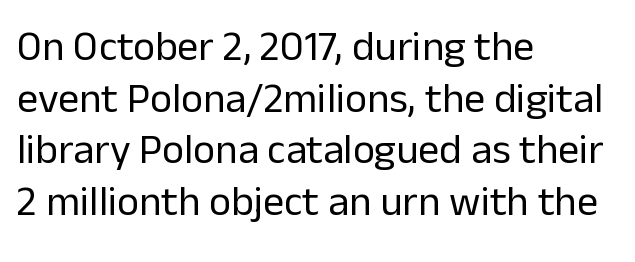
The image shows 42 px regular-weight sans-serif type, upright; set left-aligned, line spacing 1.23x, normal letter spacing, not underlined; low stroke contrast and a medium x-height.
